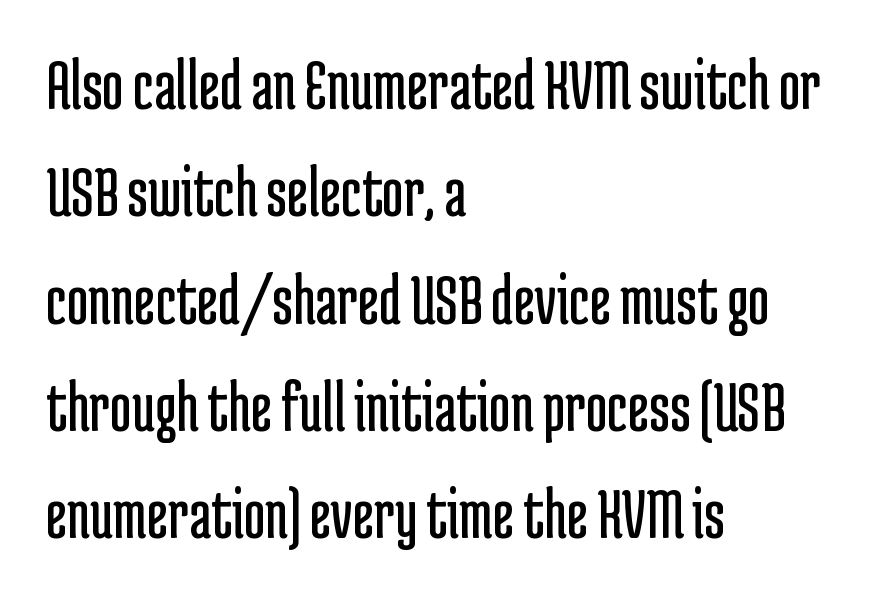
Font category for this specimen: sans-serif. Does the copy run flush right? No — it runs flush left. Character widths vary here, with narrow letters taking less room than wide ones. Compared with a typical body face, this is equally light or lighter still. This sample keeps an unexceptional amount of space between lines. The foot of each line stays bare and open.
